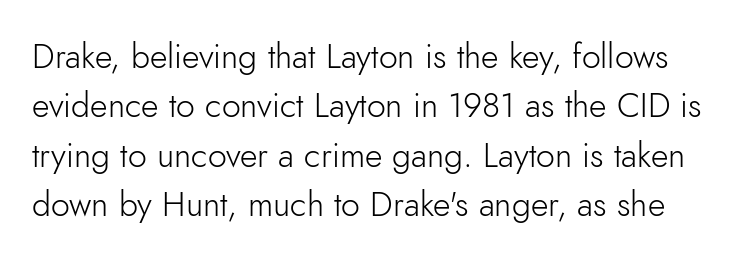
A bare baseline throughout the passage. The block of text has a typical density, with ordinary space between rows. Honestly, the letter spacing is just normal — you wouldn't notice it. Posture: upright roman. Are there feet on the stems? There aren't — it's a sans. Note the varied advance widths — an 'i' is clearly narrower than an 'm'.
